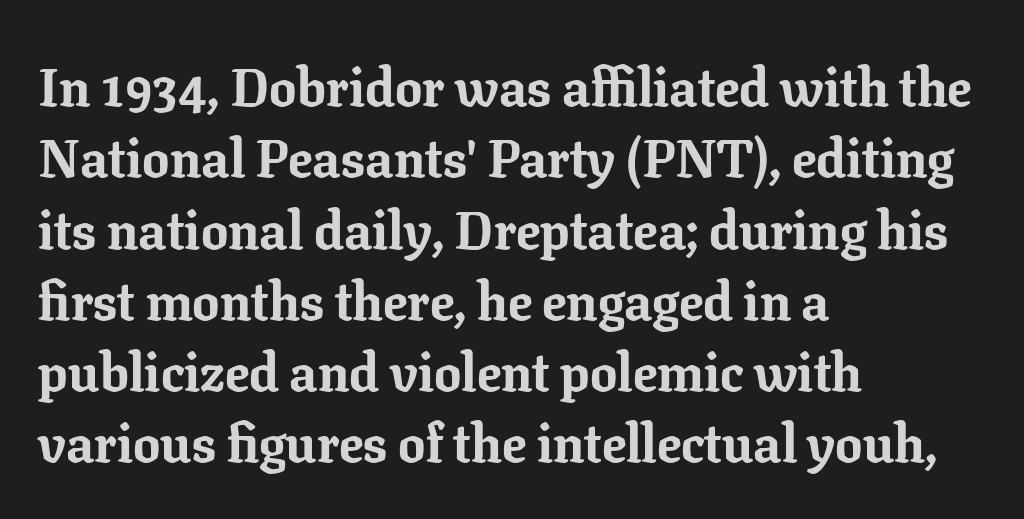
The image shows 54 px bold serif type, upright; set left-aligned, normal line spacing (1.32x), normal letter spacing, not underlined; low stroke contrast and a medium x-height.
